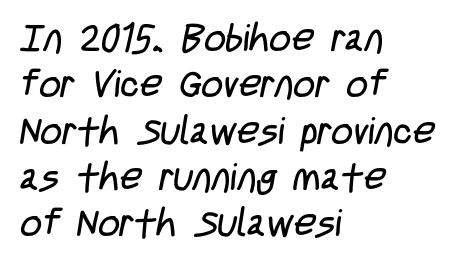
No extra ink here — the face is not bold. You could call the tracking neutral — neither tight nor loose. Visually the block forms a straight wall on the left and a jagged coastline on the right. You could not count columns in this text — the font is proportionally spaced.
